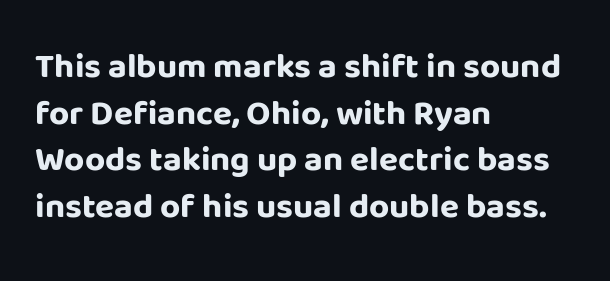
Q: Is the text bold? A: Yes.
Q: Is the text italic (slanted)? A: No, it is upright.
Q: Is the typeface a serif or a sans-serif typeface? A: Sans-serif.
Q: Is the text underlined? A: No.
Q: How is the paragraph aligned? A: Left-aligned.
Q: Is the spacing between letters normal or unusually wide? A: Normal.
Q: Is the spacing between lines tight, normal or loose? A: Normal.
Q: Width (condensed, normal, or wide)? A: Normal.
Q: Stroke contrast? A: Low.
Q: x-height? A: Large.
Q: Monospaced? A: No.
